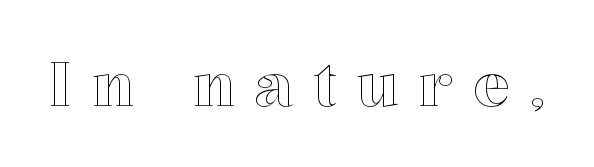
The image shows 61 px text type, upright; set unusually wide letter spacing (+0.33 em), not underlined; a medium x-height.
